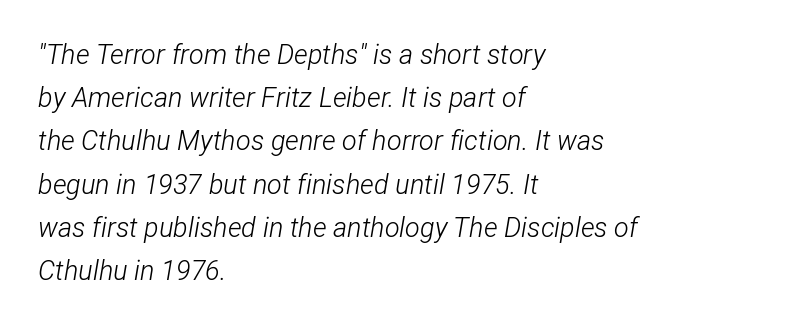
Q: Is the text bold? A: No.
Q: Is the text italic (slanted)? A: Yes, it leans right by about 12 degrees.
Q: Is the text underlined? A: No.
Q: How is the paragraph aligned? A: Left-aligned.
Q: Is the spacing between letters normal or unusually wide? A: Normal.
Q: Is the spacing between lines tight, normal or loose? A: Normal.
